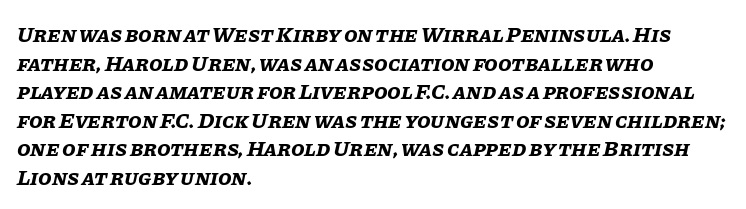
Q: Is the text bold? A: Yes.
Q: Is the text italic (slanted)? A: Yes, it leans right by about 11 degrees.
Q: Is the text underlined? A: No.
Q: How is the paragraph aligned? A: Left-aligned.
Q: Is the spacing between letters normal or unusually wide? A: Normal.
Q: Is the spacing between lines tight, normal or loose? A: Normal.
